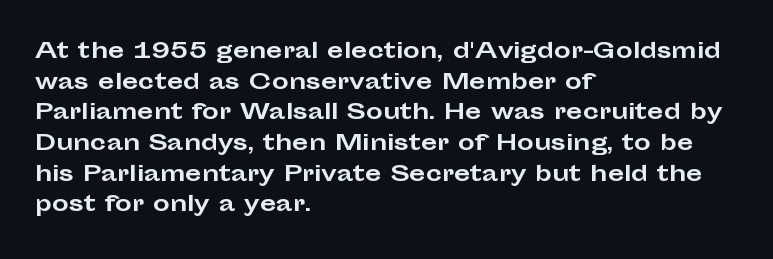
{"italic": "no", "bold": "yes", "underline": "no", "align": "left", "line_spacing": "normal", "line_spacing_ratio": 1.46, "letter_spacing": "normal", "letter_spacing_em": 0.0, "glyph_px": 21}
